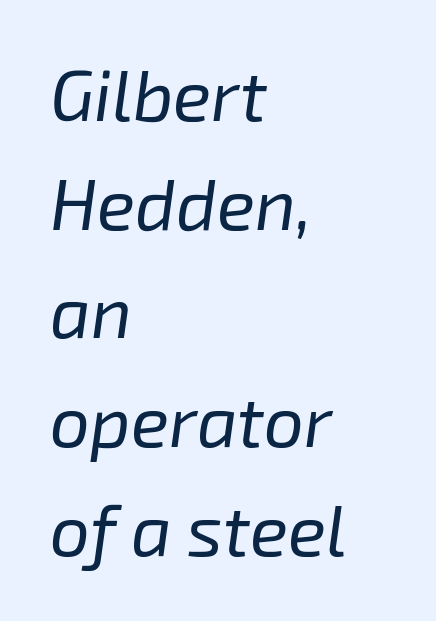
{"italic": "yes", "lean": "right", "slant_degrees": 8, "bold": "no", "weight": "regular", "width": "normal", "stroke_contrast": "low", "x_height": "medium", "monospaced": "no", "underline": "no", "align": "left", "line_spacing": "normal", "line_spacing_ratio": 1.53, "letter_spacing": "normal", "letter_spacing_em": 0.0, "glyph_px": 71}
